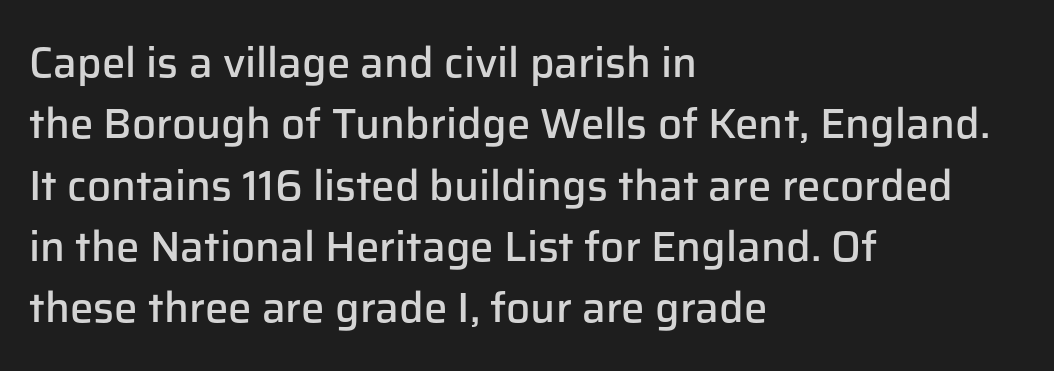
Q: Is the text bold? A: Semi-bold.
Q: Is the text italic (slanted)? A: No, it is upright.
Q: Is the typeface a serif or a sans-serif typeface? A: Sans-serif.
Q: Is the text underlined? A: No.
Q: How is the paragraph aligned? A: Left-aligned.
Q: Is the spacing between letters normal or unusually wide? A: Normal.
Q: Is the spacing between lines tight, normal or loose? A: Normal.
Q: Width (condensed, normal, or wide)? A: Normal.
Q: Stroke contrast? A: Low.
Q: x-height? A: Medium.
Q: Monospaced? A: No.
